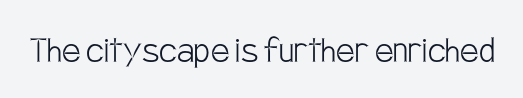
{"serif": "no", "italic": "no", "bold": "no", "weight": "light", "width": "condensed", "stroke_contrast": "low", "x_height": "large", "monospaced": "no", "underline": "no", "letter_spacing": "normal", "letter_spacing_em": 0.0, "glyph_px": 41}
